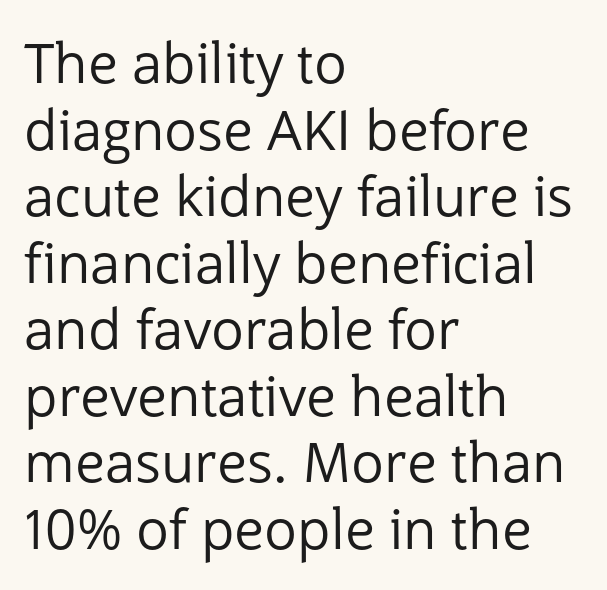
Unlike a traditional serif, this face leaves its strokes unadorned. Standard letterfit; no display-style spreading of the glyphs. These lines stack with their left ends in a neat column. Do the characters align in a grid? No, the font is proportional.
